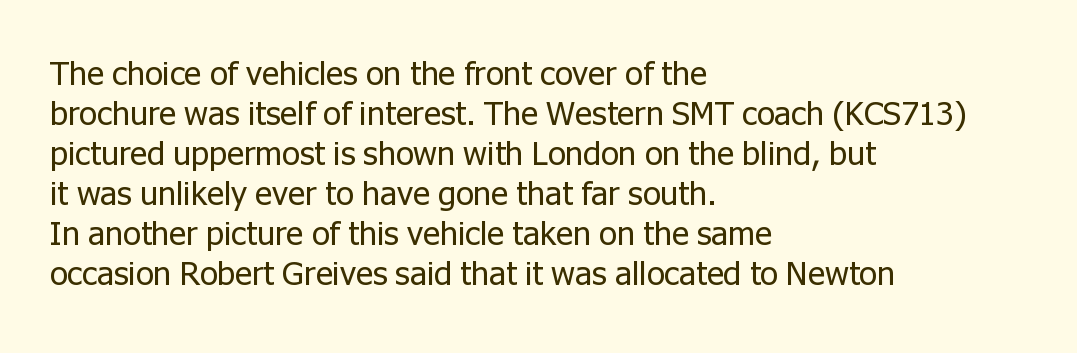
The face used here is proportionally spaced, like ordinary book or web type. The tracking reads as untouched default to a designer's eye. Style check: upright. The lines are quadded left.
